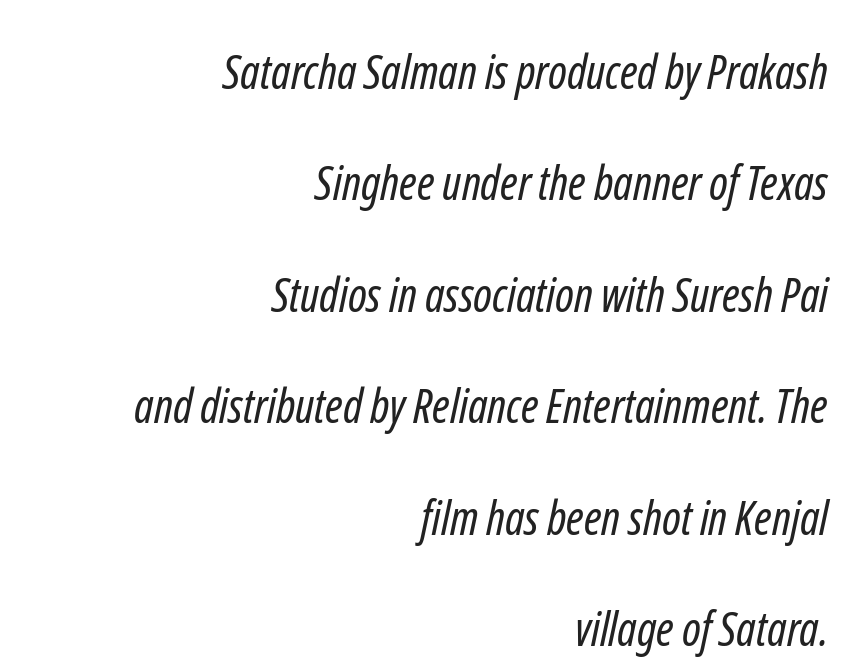
The image shows 47 px regular-weight, condensed sans-serif type; set right-aligned, loose line spacing (2.37x), normal letter spacing, not underlined; low stroke contrast and a medium x-height.
